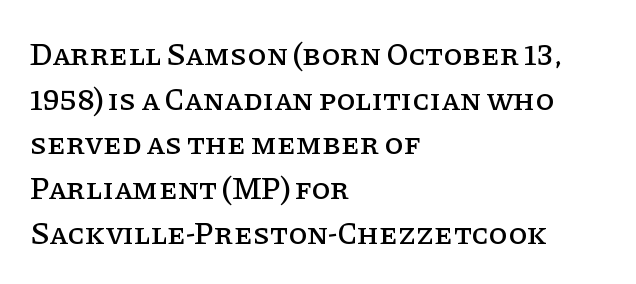
Q: Is the text italic (slanted)? A: No, it is upright.
Q: Is the typeface a serif or a sans-serif typeface? A: Serif.
Q: Is the text underlined? A: No.
Q: How is the paragraph aligned? A: Left-aligned.
Q: Is the spacing between letters normal or unusually wide? A: Normal.
Q: Is the spacing between lines tight, normal or loose? A: Normal.
Q: Width (condensed, normal, or wide)? A: Normal.
Q: Stroke contrast? A: Low.
Q: x-height? A: Large.
Q: Monospaced? A: No.
